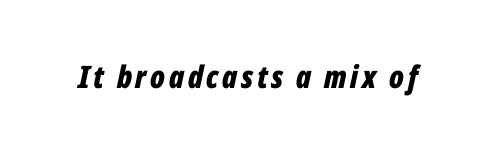
The image shows 31 px bold, condensed type, italic (leaning right); set not underlined; low stroke contrast and a medium x-height.
